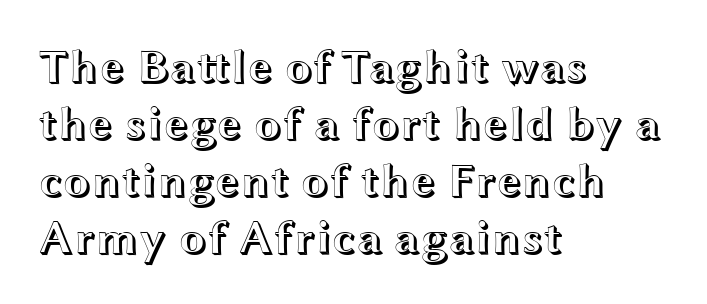
The image shows 46 px wide type, upright; set left-aligned, line spacing 1.24x, normal letter spacing, not underlined; a medium x-height.
